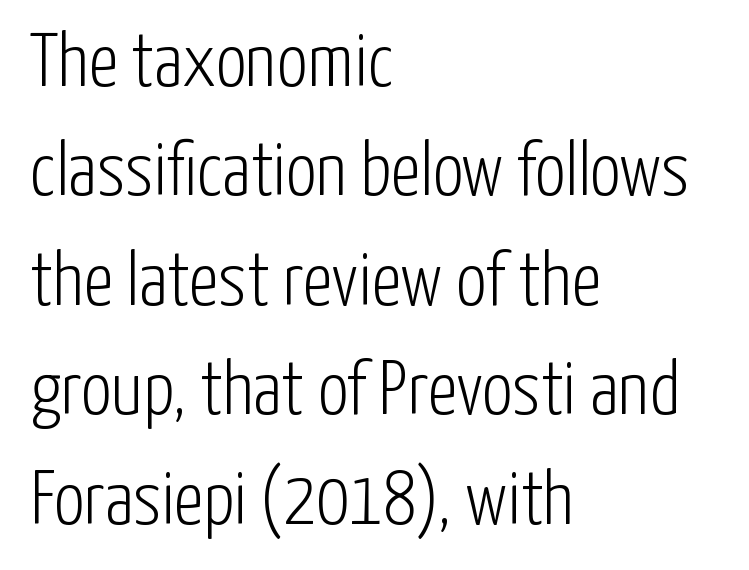
{"serif": "no", "italic": "no", "bold": "no", "weight": "light", "width": "condensed", "stroke_contrast": "low", "x_height": "medium", "monospaced": "no", "underline": "no", "align": "left", "line_spacing": "normal", "line_spacing_ratio": 1.44, "letter_spacing": "normal", "letter_spacing_em": 0.0, "glyph_px": 76}
